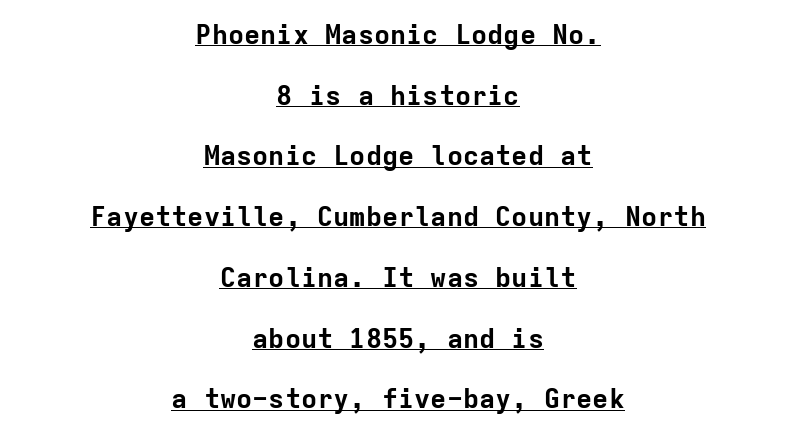
{"italic": "no", "bold": "yes", "underline": "yes", "align": "center", "line_spacing": "loose", "line_spacing_ratio": 2.25, "letter_spacing": "normal", "letter_spacing_em": 0.0, "glyph_px": 27}
